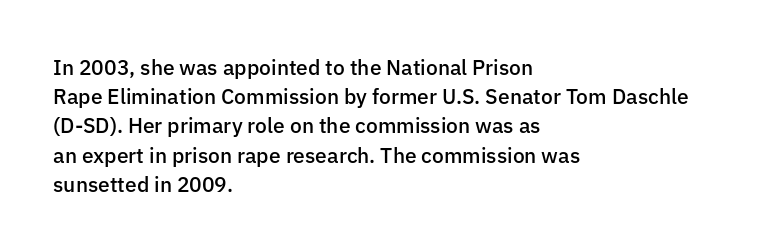
{"italic": "no", "bold": "semi", "underline": "no", "align": "left", "line_spacing": "normal", "line_spacing_ratio": 1.39, "letter_spacing": "normal", "letter_spacing_em": 0.0, "glyph_px": 21}
